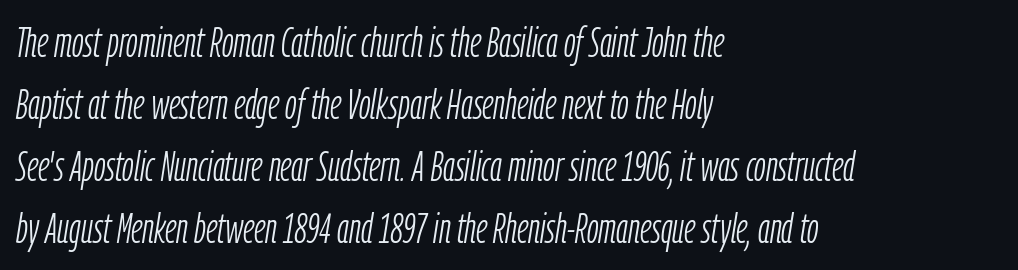
{"italic": "yes", "lean": "right", "slant_degrees": 9, "bold": "no", "weight": "light", "width": "condensed", "stroke_contrast": "low", "x_height": "medium", "monospaced": "no", "underline": "no", "align": "left", "line_spacing": "normal", "line_spacing_ratio": 1.48, "letter_spacing": "normal", "letter_spacing_em": 0.0, "glyph_px": 42}
